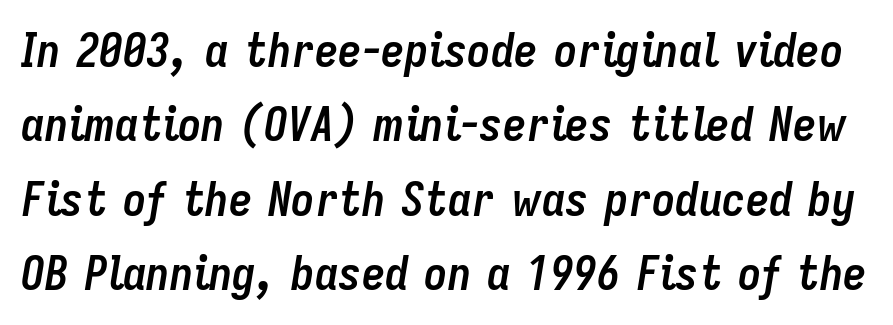
The image shows 47 px semibold, condensed type, italic (leaning right); set normal line spacing (1.58x), normal letter spacing, not underlined; low stroke contrast and a medium x-height.
